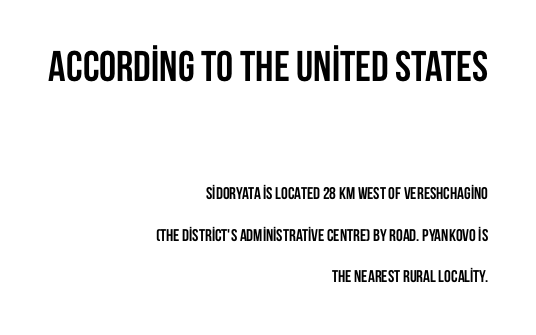
Q: Is the text bold? A: Yes.
Q: Is the text italic (slanted)? A: No, it is upright.
Q: Is the typeface a serif or a sans-serif typeface? A: Sans-serif.
Q: Is the text underlined? A: No.
Q: How is the paragraph aligned? A: Right-aligned.
Q: Is the spacing between letters normal or unusually wide? A: Normal.
Q: Is the spacing between lines tight, normal or loose? A: Loose.
Q: Which block of text is set in a larger size, the first (top) or the second (bottom)? A: The first (top) one.
Q: Width (condensed, normal, or wide)? A: Condensed.
Q: Stroke contrast? A: Low.
Q: x-height? A: Large.
Q: Monospaced? A: No.
